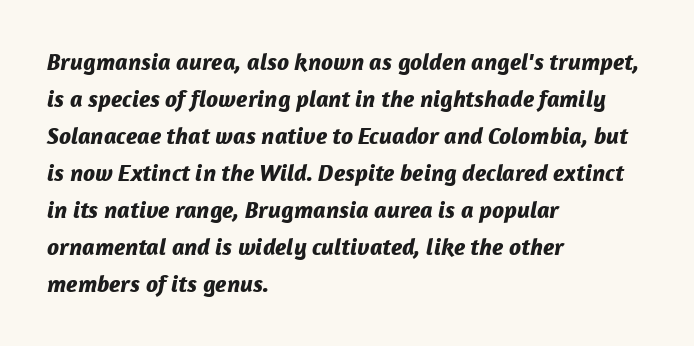
The image shows 24 px bold type, italic (leaning right); set left-aligned, normal line spacing (1.54x), normal letter spacing, not underlined.
